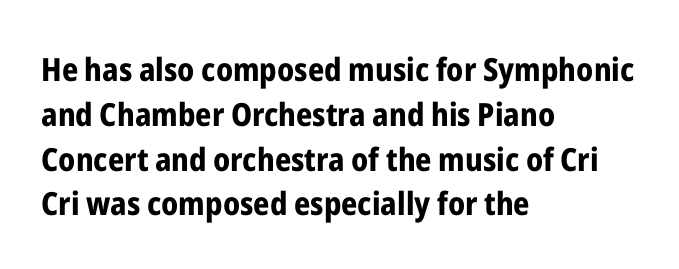
{"serif": "no", "italic": "no", "bold": "yes", "weight": "bold", "width": "condensed", "stroke_contrast": "low", "x_height": "medium", "monospaced": "no", "underline": "no", "align": "left", "line_spacing": "normal", "line_spacing_ratio": 1.4, "letter_spacing": "normal", "letter_spacing_em": 0.0, "glyph_px": 32}
